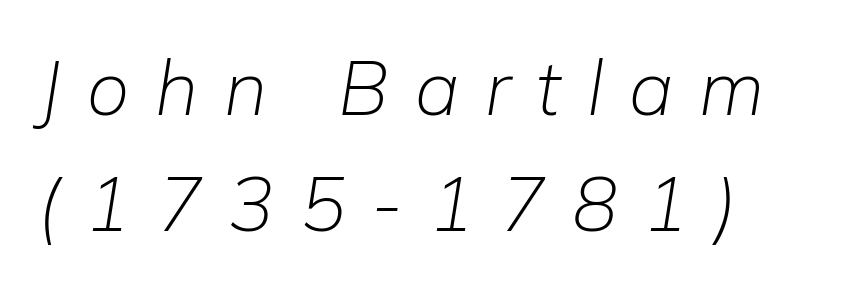
The image shows 76 px light type, italic (leaning right); set normal line spacing (1.53x), unusually wide letter spacing (+0.34 em), not underlined; low stroke contrast and a medium x-height.
